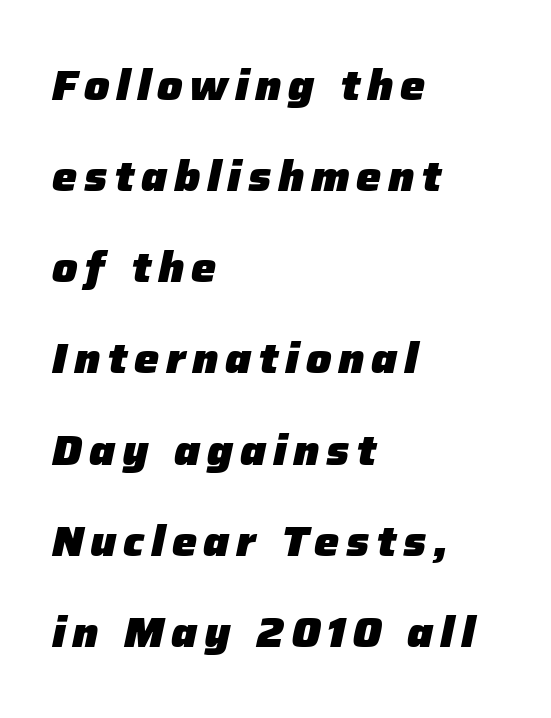
{"italic": "yes", "lean": "right", "slant_degrees": 12, "bold": "yes", "weight": "heavy", "width": "normal", "stroke_contrast": "low", "x_height": "medium", "monospaced": "no", "underline": "no", "align": "left", "line_spacing": "loose", "line_spacing_ratio": 2.17, "glyph_px": 42}
